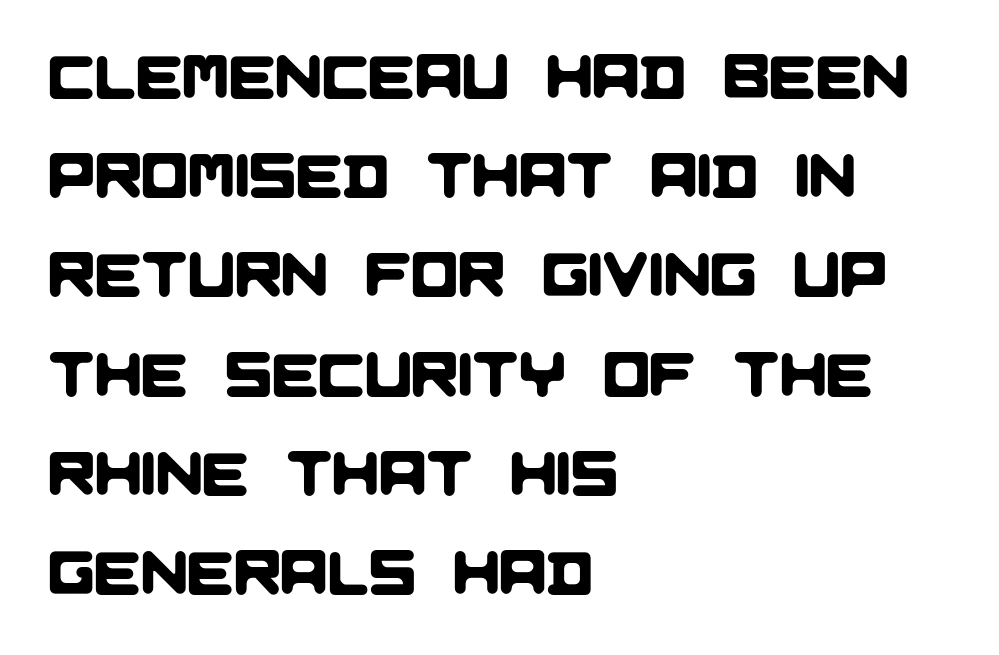
The image shows 62 px sans-serif type; set left-aligned, normal line spacing (1.6x), normal letter spacing, not underlined; low stroke contrast and a large x-height.
